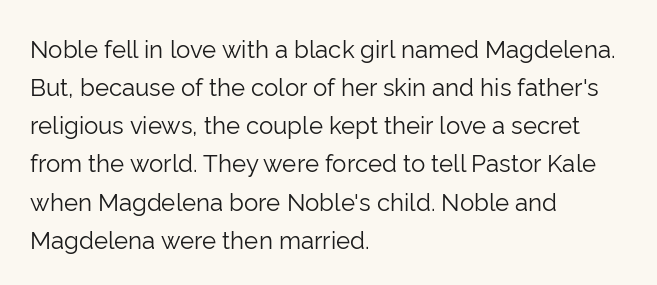
The image shows 24 px text type, upright; set left-aligned, normal line spacing (1.59x), normal letter spacing, not underlined.
